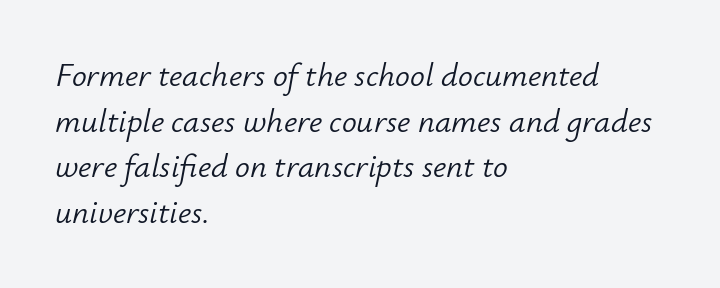
Descenders are the only things crossing below the line. Tall strokes in this sample are angled rather than plumb. The font is comparable to plain body text, perhaps lighter. Whoever set this chose a conventional vertical rhythm. The rendering uses natural spacing where letterforms have individual widths. These lines are set flush left with a ragged right edge.
